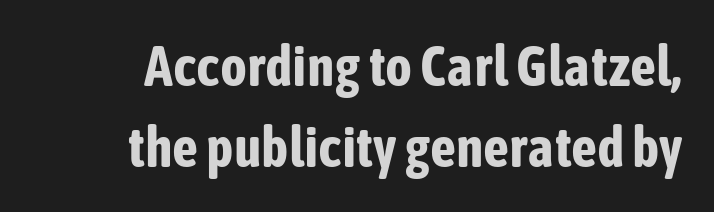
{"serif": "no", "italic": "no", "bold": "yes", "weight": "bold", "width": "condensed", "stroke_contrast": "low", "x_height": "medium", "monospaced": "no", "underline": "no", "line_spacing": "normal", "line_spacing_ratio": 1.42, "letter_spacing": "normal", "letter_spacing_em": 0.0, "glyph_px": 57}
